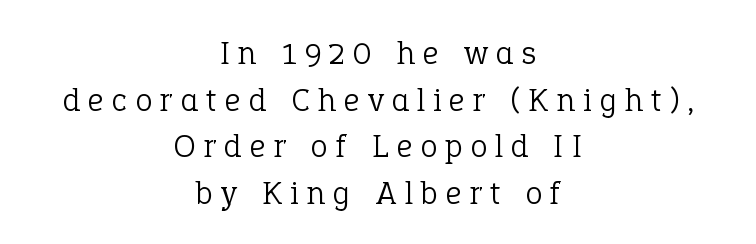
The image shows 34 px light serif type, upright; set centered, normal line spacing (1.37x), unusually wide letter spacing (+0.25 em), not underlined; low stroke contrast and a medium x-height.
